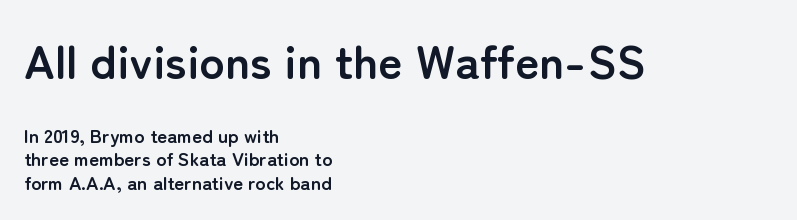
The designer gave the opening block more size than the closing block. A dark, heavy texture on the line: the type is bold. Serifs: no, the terminals of the letterforms are clean. Letters rest on an invisible, unmarked baseline. You could not count columns in this text — the font is proportionally spaced.
